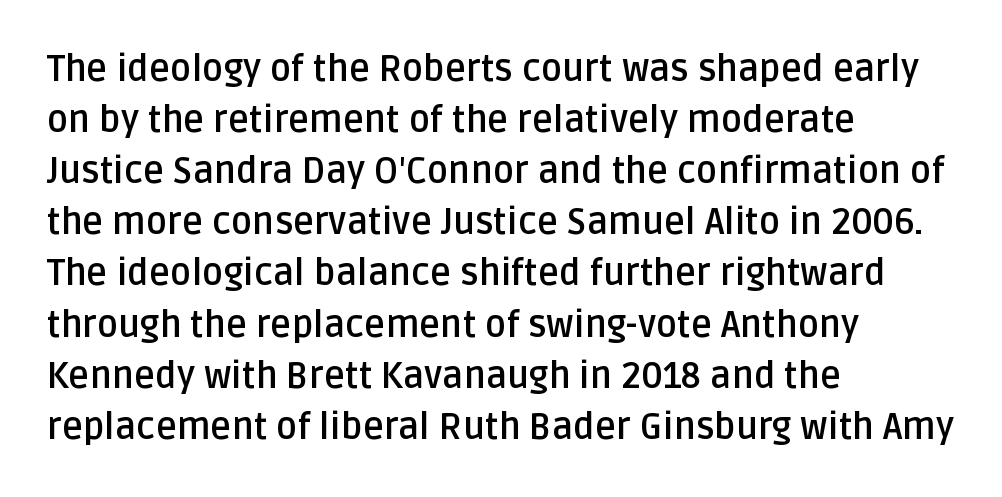
Q: Is the text bold? A: Yes.
Q: Is the text italic (slanted)? A: No, it is upright.
Q: Is the typeface a serif or a sans-serif typeface? A: Sans-serif.
Q: Is the text underlined? A: No.
Q: How is the paragraph aligned? A: Left-aligned.
Q: Is the spacing between letters normal or unusually wide? A: Normal.
Q: Is the spacing between lines tight, normal or loose? A: Normal.
Q: Width (condensed, normal, or wide)? A: Normal.
Q: Stroke contrast? A: Low.
Q: x-height? A: Large.
Q: Monospaced? A: No.
